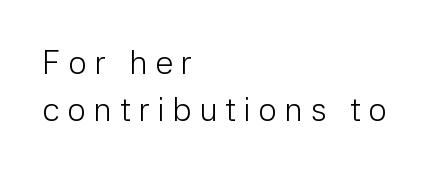
Reading down the column, the eye jumps a familiar distance to each next line. The face used here is proportionally spaced, like ordinary book or web type. This is the regular roman posture of the typeface. Bold? No — there's no thickening of the strokes. Where is the straight margin? On the left.
